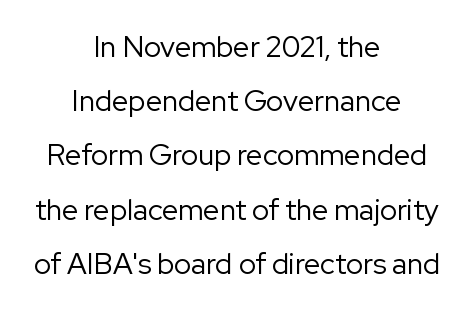
Look at the bottom of the vertical strokes: they stop flat, with no serifs. This reads as an unemphasized weight, regular at the heaviest. A bare baseline throughout the passage. The text block is weighted toward neither margin, spreading evenly from the middle. A typesetter would call this proportional, since set widths differ per character.
